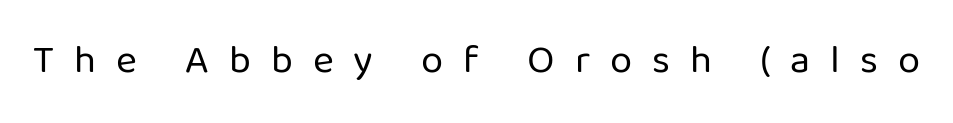
Q: Is the text bold? A: No.
Q: Is the text italic (slanted)? A: No, it is upright.
Q: Is the typeface a serif or a sans-serif typeface? A: Sans-serif.
Q: Is the text underlined? A: No.
Q: Is the spacing between letters normal or unusually wide? A: Unusually wide.
Q: Width (condensed, normal, or wide)? A: Normal.
Q: Stroke contrast? A: Low.
Q: x-height? A: Medium.
Q: Monospaced? A: No.
